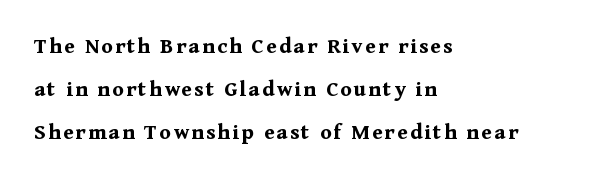
Q: Is the text bold? A: Yes.
Q: Is the text italic (slanted)? A: No, it is upright.
Q: Is the text underlined? A: No.
Q: How is the paragraph aligned? A: Left-aligned.
